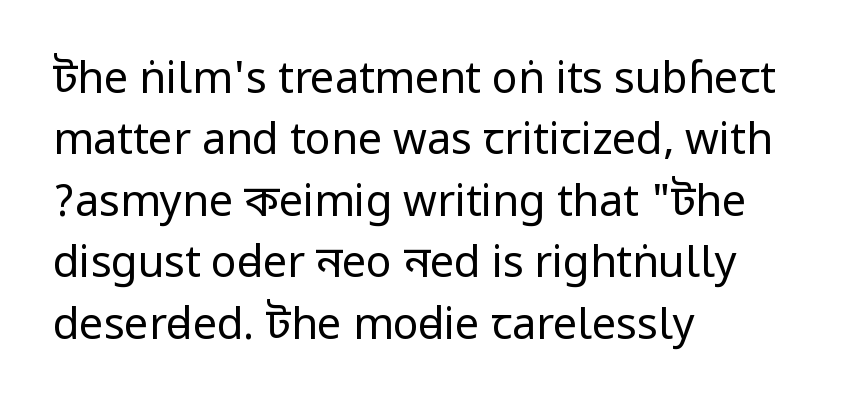
The image shows 43 px regular-weight, condensed sans-serif type, upright; set left-aligned, normal line spacing (1.43x), normal letter spacing, not underlined; low stroke contrast.
